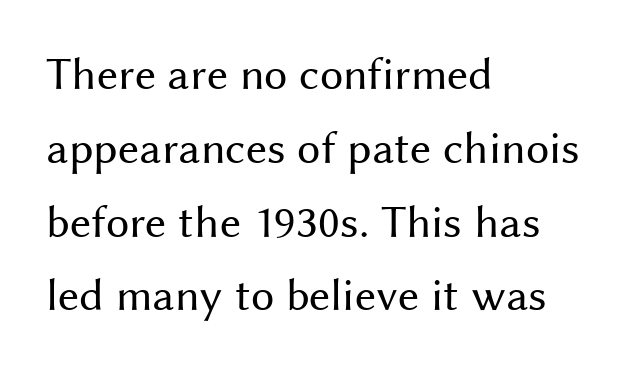
{"serif": "no", "italic": "no", "bold": "no", "weight": "regular", "width": "normal", "stroke_contrast": "medium", "x_height": "medium", "monospaced": "no", "underline": "no", "align": "left", "line_spacing": "normal", "line_spacing_ratio": 1.57, "letter_spacing": "normal", "letter_spacing_em": 0.0, "glyph_px": 47}
